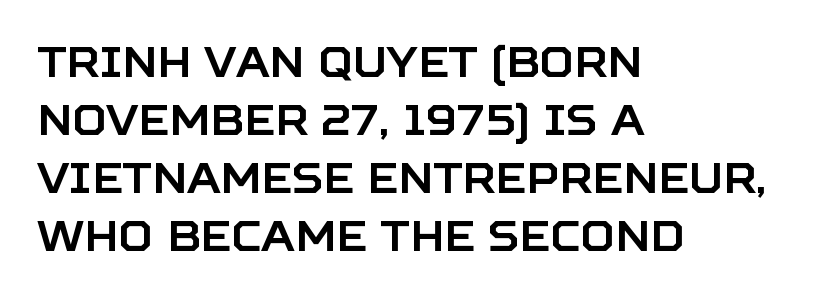
What's the leading like? Ordinary, nothing unusual. You can tell from the bare stems that sans-serif type was used. Here the designer chose a conventional face with non-uniform glyph widths. Just letters on the line, the space beneath them empty. A roman cut, with each character standing at attention. Tracking value appears to be zero — textbook default spacing.
